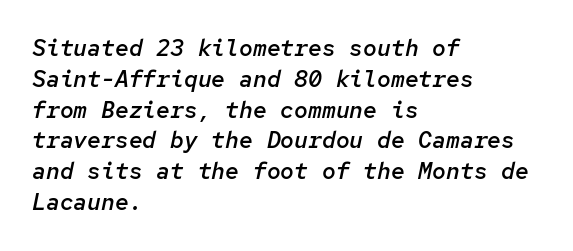
{"italic": "yes", "lean": "right", "slant_degrees": 12, "bold": "semi", "underline": "no", "align": "left", "line_spacing": "normal", "line_spacing_ratio": 1.34, "letter_spacing": "normal", "letter_spacing_em": 0.0, "glyph_px": 23}
